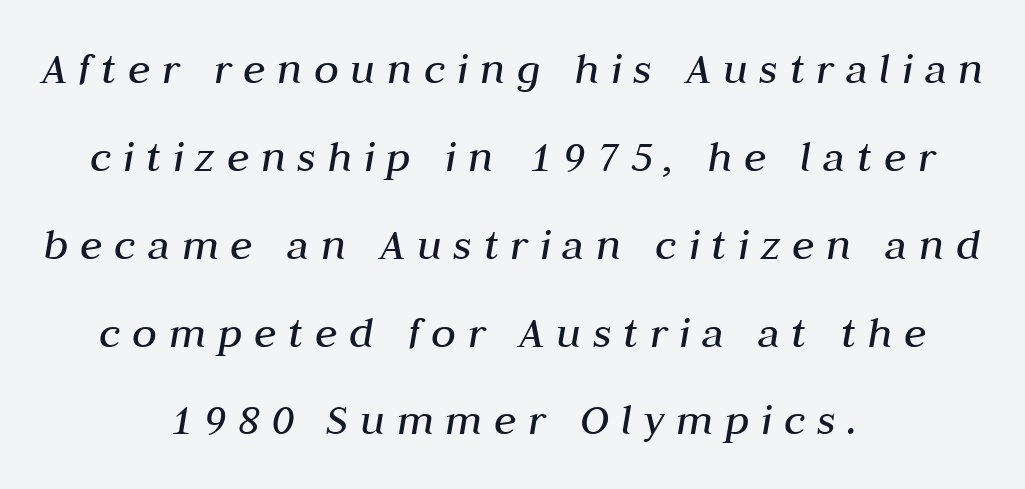
Q: Is the text bold? A: No.
Q: Is the text italic (slanted)? A: Yes, it leans right by about 10 degrees.
Q: Is the text underlined? A: No.
Q: How is the paragraph aligned? A: Centered.
Q: Is the spacing between letters normal or unusually wide? A: Unusually wide.
Q: Is the spacing between lines tight, normal or loose? A: Loose.
Q: Width (condensed, normal, or wide)? A: Normal.
Q: Stroke contrast? A: Medium.
Q: x-height? A: Medium.
Q: Monospaced? A: No.
